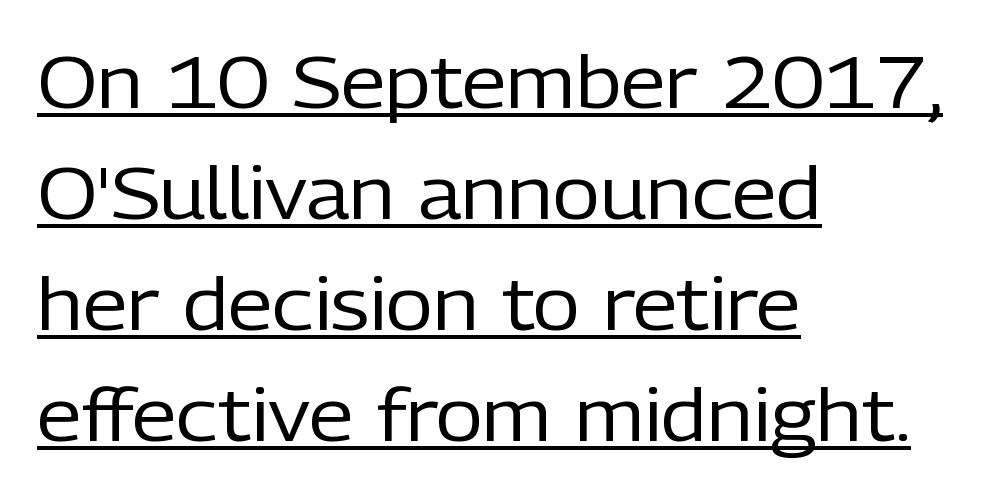
Q: Is the text bold? A: No.
Q: Is the text italic (slanted)? A: No, it is upright.
Q: Is the typeface a serif or a sans-serif typeface? A: Sans-serif.
Q: Is the text underlined? A: Yes.
Q: How is the paragraph aligned? A: Left-aligned.
Q: Is the spacing between letters normal or unusually wide? A: Normal.
Q: Is the spacing between lines tight, normal or loose? A: Normal.
Q: Width (condensed, normal, or wide)? A: Normal.
Q: Stroke contrast? A: Low.
Q: x-height? A: Medium.
Q: Monospaced? A: No.
